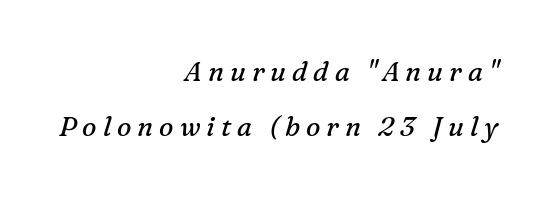
The image shows 27 px text type, italic (leaning right); set right-aligned, loose line spacing (2.05x), unusually wide letter spacing (+0.22 em), not underlined.
